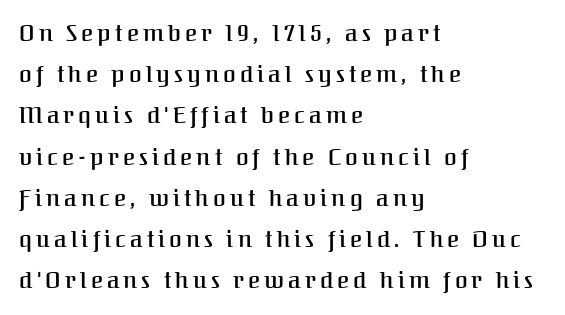
The image shows 23 px text type, upright; set left-aligned, line spacing 1.79x, not underlined.
